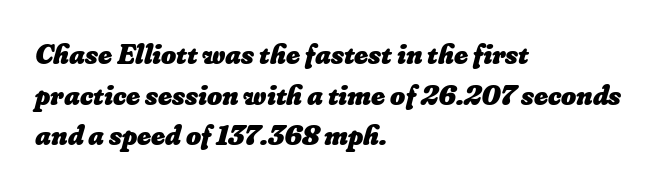
Q: Is the text bold? A: Yes.
Q: Is the text underlined? A: No.
Q: How is the paragraph aligned? A: Left-aligned.
Q: Is the spacing between letters normal or unusually wide? A: Normal.
Q: Is the spacing between lines tight, normal or loose? A: Normal.
Q: Width (condensed, normal, or wide)? A: Normal.
Q: Stroke contrast? A: Low.
Q: x-height? A: Small.
Q: Monospaced? A: No.
